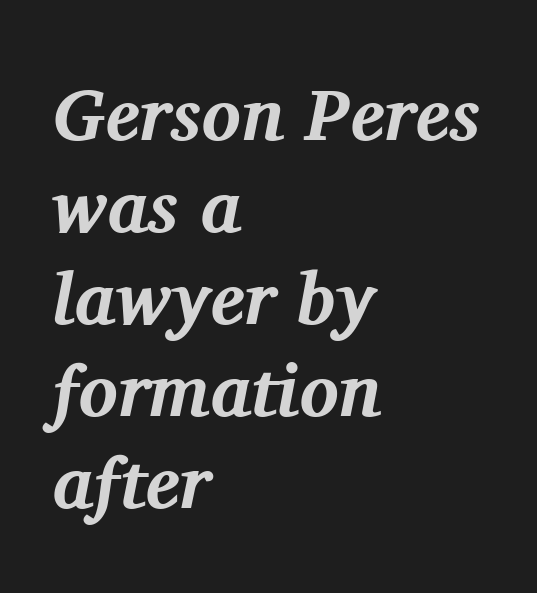
{"serif": "yes", "italic": "yes", "lean": "right", "slant_degrees": 11, "bold": "yes", "weight": "bold", "width": "normal", "stroke_contrast": "medium", "x_height": "medium", "monospaced": "no", "underline": "no", "align": "left", "line_spacing": "normal", "line_spacing_ratio": 1.26, "letter_spacing": "normal", "letter_spacing_em": 0.0, "glyph_px": 73}
